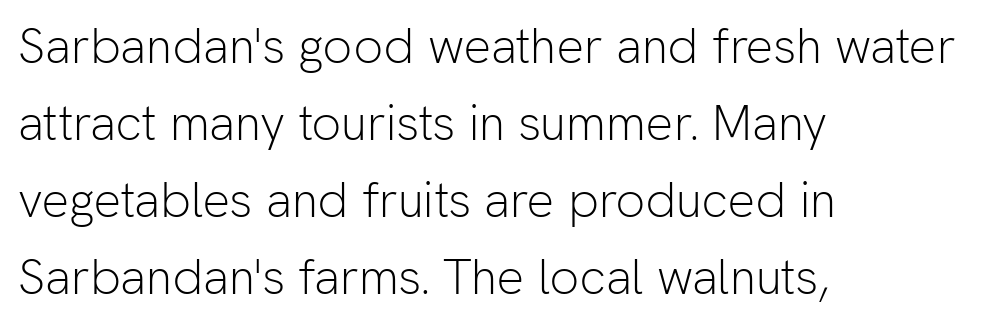
{"serif": "no", "italic": "no", "bold": "no", "weight": "light", "width": "normal", "stroke_contrast": "low", "x_height": "medium", "monospaced": "no", "underline": "no", "align": "left", "line_spacing": "normal", "line_spacing_ratio": 1.57, "letter_spacing": "normal", "letter_spacing_em": 0.0, "glyph_px": 49}
